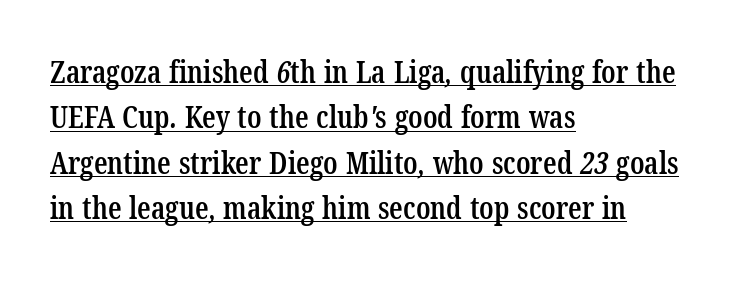
{"serif": "yes", "bold": "semi", "weight": "semibold", "width": "condensed", "stroke_contrast": "low", "x_height": "medium", "monospaced": "no", "underline": "yes", "align": "left", "line_spacing": "normal", "line_spacing_ratio": 1.51, "letter_spacing": "normal", "letter_spacing_em": 0.0, "glyph_px": 30}
